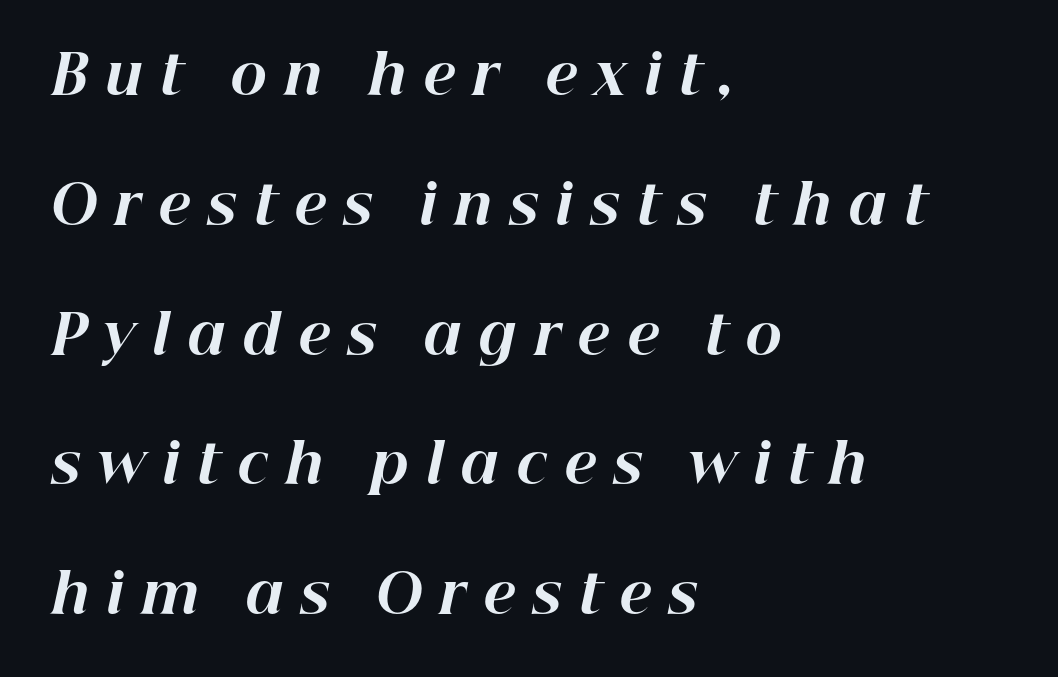
Q: Is the text bold? A: Yes.
Q: Is the text italic (slanted)? A: Yes, it leans right by about 12 degrees.
Q: Is the text underlined? A: No.
Q: How is the paragraph aligned? A: Left-aligned.
Q: Is the spacing between letters normal or unusually wide? A: Unusually wide.
Q: Is the spacing between lines tight, normal or loose? A: Loose.
Q: Width (condensed, normal, or wide)? A: Normal.
Q: Stroke contrast? A: High.
Q: x-height? A: Medium.
Q: Monospaced? A: No.
